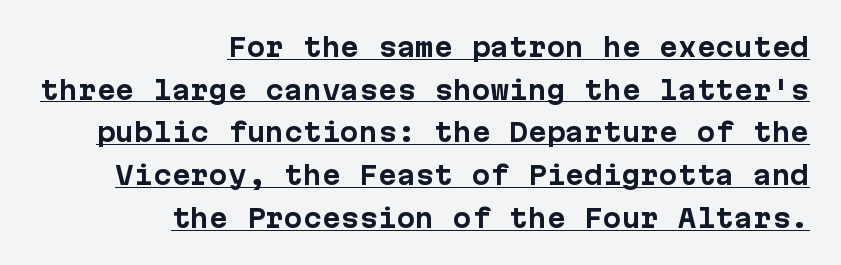
{"italic": "no", "bold": "yes", "underline": "yes", "align": "right", "line_spacing_ratio": 1.71, "letter_spacing": "normal", "letter_spacing_em": 0.0, "glyph_px": 25}
